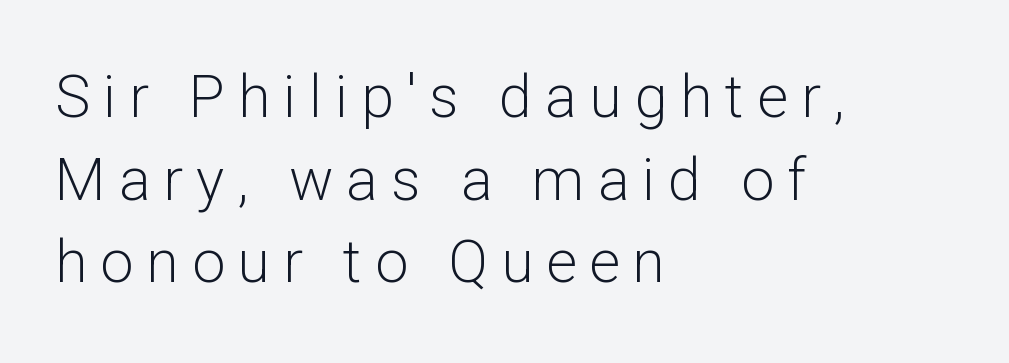
The image shows 59 px light sans-serif type, upright; set left-aligned, normal line spacing (1.4x), unusually wide letter spacing (+0.22 em), not underlined; low stroke contrast and a medium x-height.
